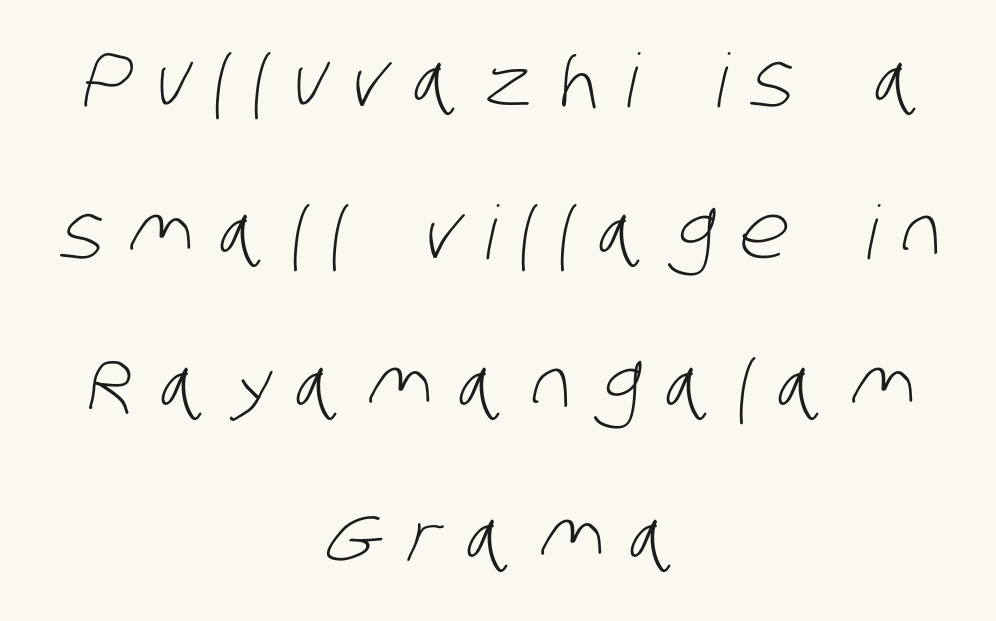
Q: Is the text bold? A: No.
Q: Is the typeface a serif or a sans-serif typeface? A: Sans-serif.
Q: Is the text underlined? A: No.
Q: How is the paragraph aligned? A: Centered.
Q: Is the spacing between letters normal or unusually wide? A: Unusually wide.
Q: Is the spacing between lines tight, normal or loose? A: Loose.
Q: Width (condensed, normal, or wide)? A: Condensed.
Q: Stroke contrast? A: Low.
Q: x-height? A: Large.
Q: Monospaced? A: No.
